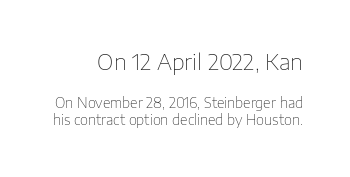
{"italic": "no", "bold": "no", "underline": "no", "align": "right", "line_spacing": "normal", "line_spacing_ratio": 1.27, "letter_spacing": "normal", "letter_spacing_em": 0.0, "larger_block": "first", "size_ratio": 1.57, "glyph_px": 22}
